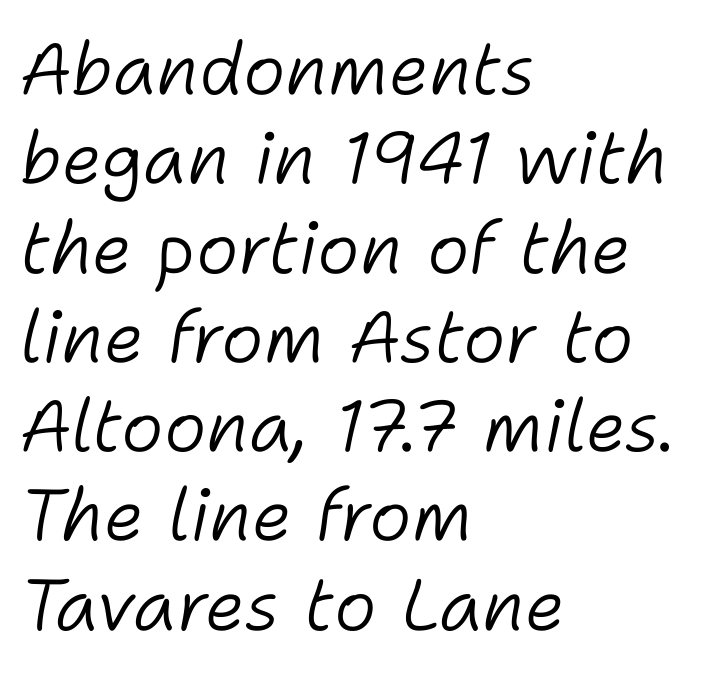
The image shows 72 px light type, italic (leaning right); set left-aligned, line spacing 1.24x, normal letter spacing, not underlined; low stroke contrast and a medium x-height.
